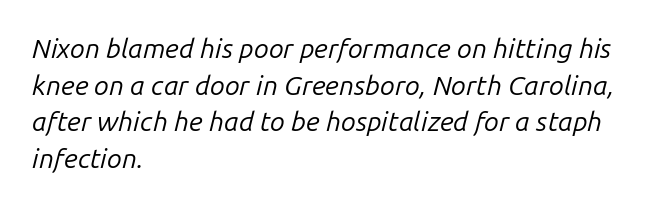
Q: Is the text bold? A: No.
Q: Is the text italic (slanted)? A: Yes, it leans right by about 14 degrees.
Q: Is the text underlined? A: No.
Q: How is the paragraph aligned? A: Left-aligned.
Q: Is the spacing between letters normal or unusually wide? A: Normal.
Q: Is the spacing between lines tight, normal or loose? A: Normal.
